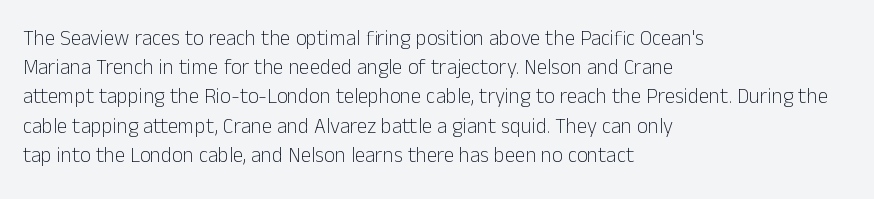
Q: Is the text bold? A: No.
Q: Is the text italic (slanted)? A: No, it is upright.
Q: Is the text underlined? A: No.
Q: How is the paragraph aligned? A: Left-aligned.
Q: Is the spacing between letters normal or unusually wide? A: Normal.
Q: Is the spacing between lines tight, normal or loose? A: Normal.
